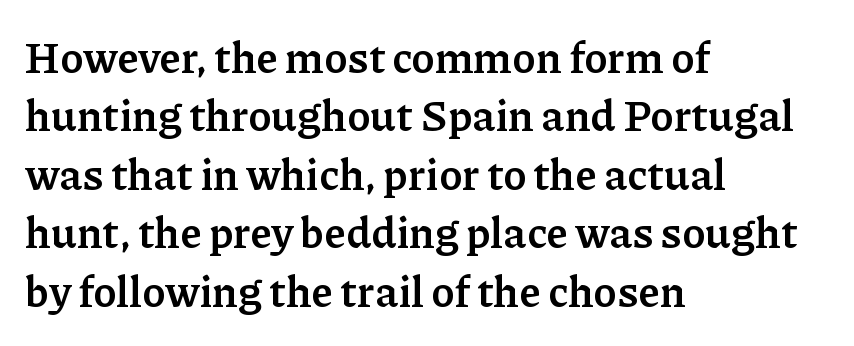
Thick stems and heavy bowls — unmistakably bold. The passage shown is not underscored anywhere. The line texture is even and compact thanks to regular tracking. The passage shown is typeset with a serif family. If you measured baseline to baseline, you'd find a middling distance.
